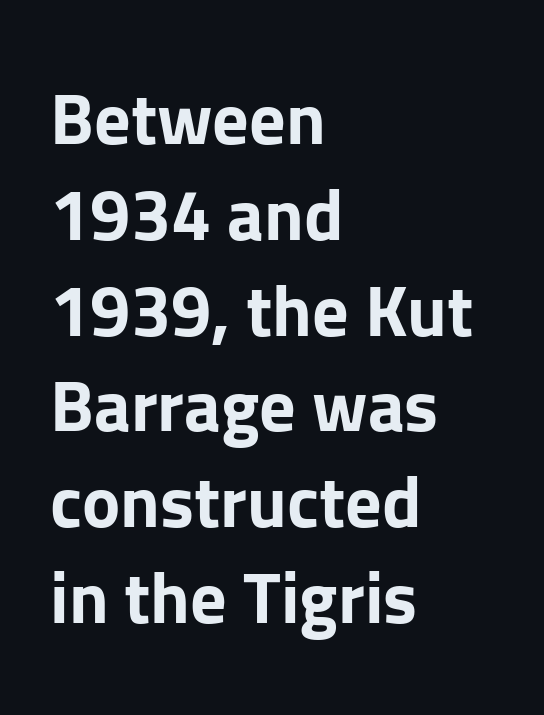
The image shows 72 px bold sans-serif type, upright; set left-aligned, normal line spacing (1.33x), normal letter spacing, not underlined; low stroke contrast and a medium x-height.
